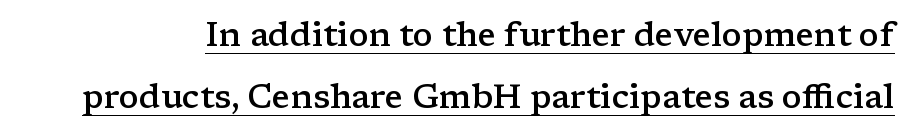
The image shows 33 px semibold, wide serif type, upright; set line spacing 1.89x, normal letter spacing, underlined; low stroke contrast and a medium x-height.
